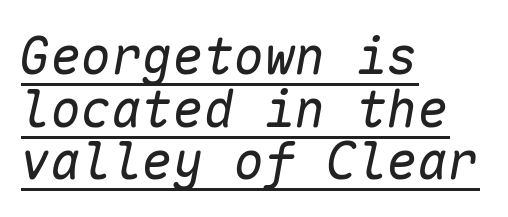
Q: Is the text bold? A: No.
Q: Is the text italic (slanted)? A: Yes, it leans right by about 10 degrees.
Q: Is the text underlined? A: Yes.
Q: How is the paragraph aligned? A: Left-aligned.
Q: Is the spacing between letters normal or unusually wide? A: Normal.
Q: Is the spacing between lines tight, normal or loose? A: Tight.
Q: Width (condensed, normal, or wide)? A: Normal.
Q: Stroke contrast? A: Low.
Q: x-height? A: Medium.
Q: Monospaced? A: Yes.
